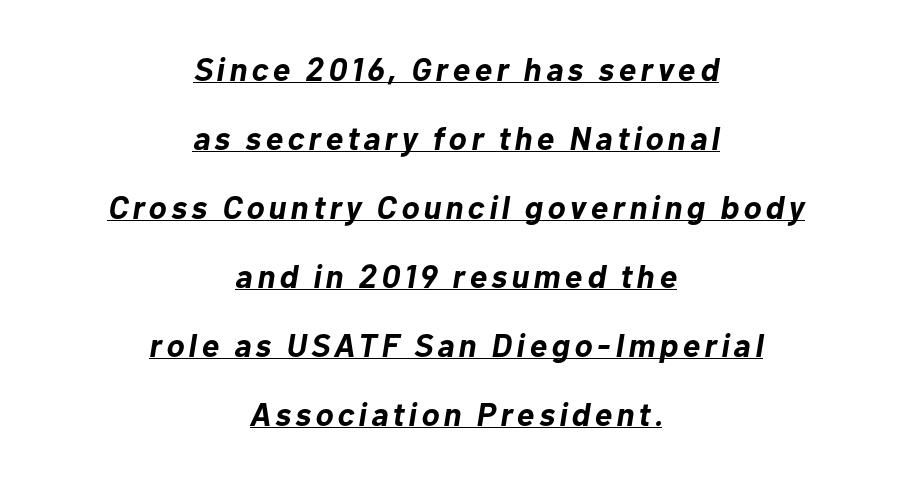
Notice the wide empty band between every row — that's loose leading. The face used here is proportionally spaced, like ordinary book or web type. Typographic density is high because the face is bold. Tall strokes in this sample are angled rather than plumb. A continuous stroke trails under the words, as in a hyperlink.
